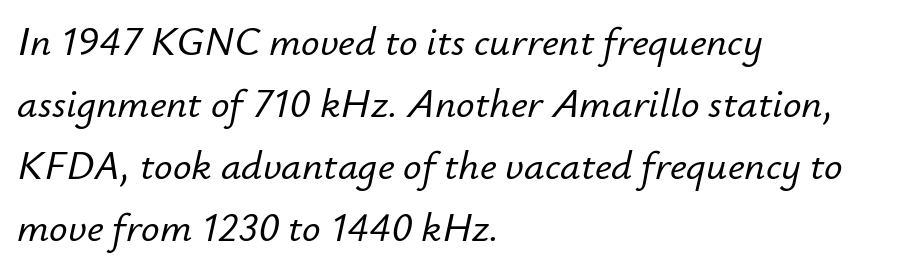
The image shows 41 px text type, italic (leaning right); set left-aligned, normal line spacing (1.51x), normal letter spacing, not underlined; low stroke contrast and a small x-height.
